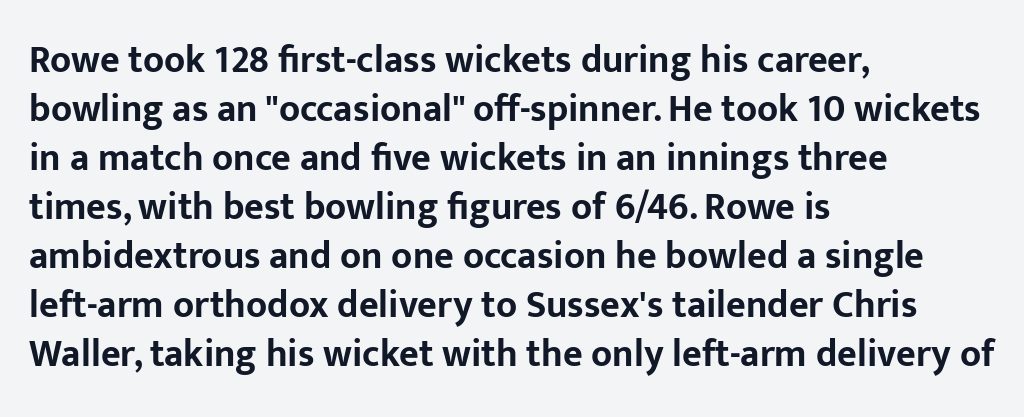
The letters stand upright; this is a roman face. These lines stack with their left ends in a neat column. Reading down the column, the eye jumps a familiar distance to each next line. A typesetter would call this proportional, since set widths differ per character.
